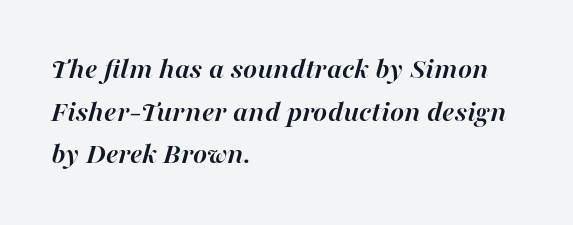
{"italic": "yes", "lean": "right", "slant_degrees": 16, "bold": "yes", "weight": "semibold", "width": "normal", "stroke_contrast": "high", "x_height": "medium", "monospaced": "no", "underline": "no", "align": "left", "line_spacing": "normal", "line_spacing_ratio": 1.42, "letter_spacing": "normal", "letter_spacing_em": 0.0, "glyph_px": 30}
